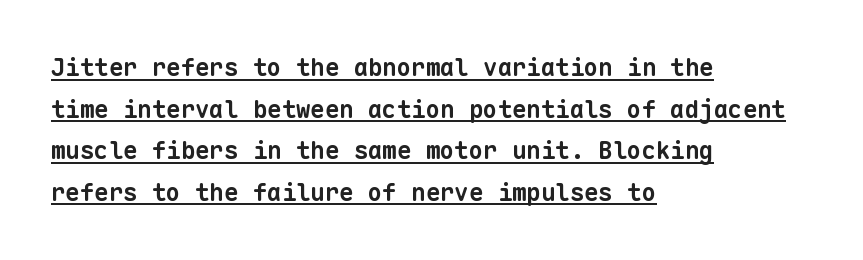
{"bold": "yes", "underline": "yes", "align": "left", "line_spacing_ratio": 1.73, "letter_spacing": "normal", "letter_spacing_em": 0.0, "glyph_px": 24}
